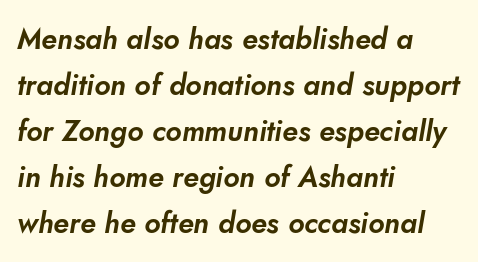
Q: Is the typeface a serif or a sans-serif typeface? A: Sans-serif.
Q: Is the text underlined? A: No.
Q: How is the paragraph aligned? A: Left-aligned.
Q: Is the spacing between letters normal or unusually wide? A: Normal.
Q: Is the spacing between lines tight, normal or loose? A: Normal.
Q: Width (condensed, normal, or wide)? A: Normal.
Q: Stroke contrast? A: Low.
Q: x-height? A: Small.
Q: Monospaced? A: No.
